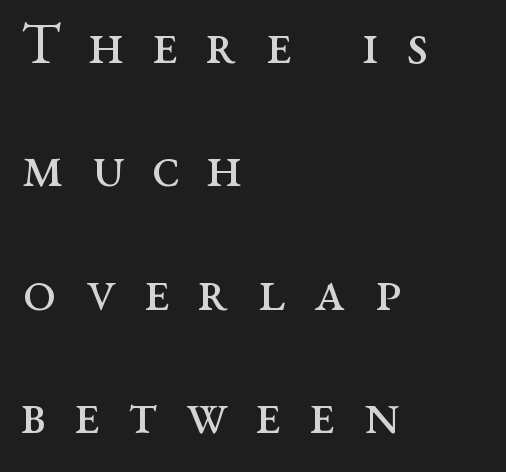
{"serif": "yes", "italic": "no", "bold": "no", "weight": "regular", "width": "wide", "stroke_contrast": "medium", "x_height": "medium", "monospaced": "no", "underline": "no", "align": "left", "line_spacing": "loose", "line_spacing_ratio": 2.09, "letter_spacing": "wide", "letter_spacing_em": 0.48, "glyph_px": 59}
